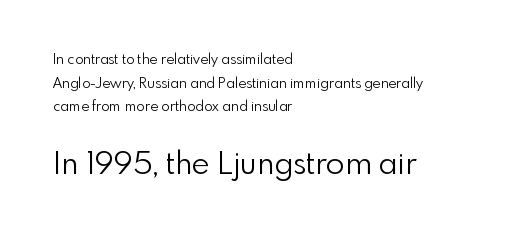
The image shows 31 px light sans-serif type, upright; set left-aligned, normal line spacing (1.69x), normal letter spacing, not underlined; the second (bottom) block is 2.21x larger; a small x-height.
